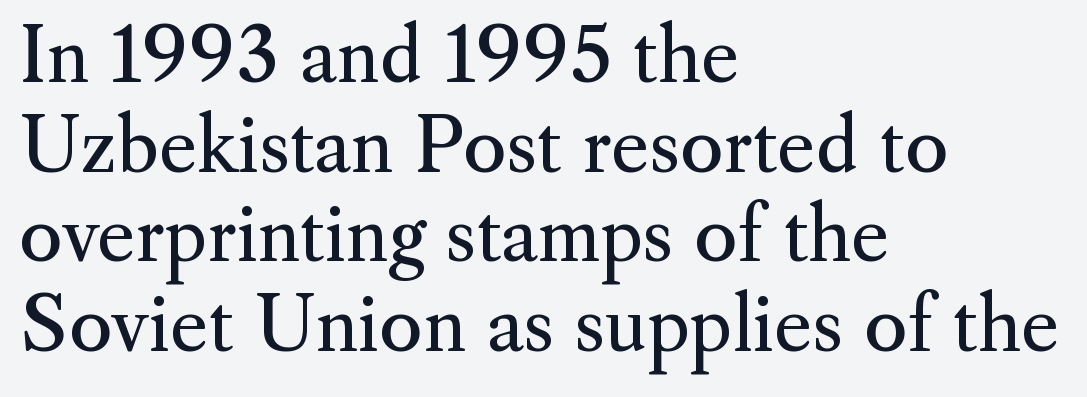
Q: Is the text bold? A: No.
Q: Is the text italic (slanted)? A: No, it is upright.
Q: Is the typeface a serif or a sans-serif typeface? A: Serif.
Q: Is the text underlined? A: No.
Q: How is the paragraph aligned? A: Left-aligned.
Q: Is the spacing between letters normal or unusually wide? A: Normal.
Q: Width (condensed, normal, or wide)? A: Normal.
Q: Stroke contrast? A: Medium.
Q: x-height? A: Small.
Q: Monospaced? A: No.
